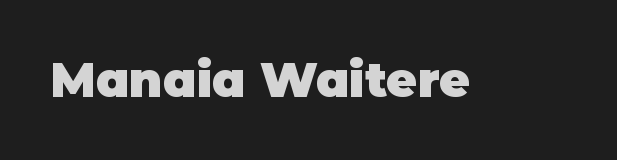
{"serif": "no", "italic": "no", "bold": "yes", "weight": "heavy", "width": "normal", "stroke_contrast": "low", "x_height": "large", "monospaced": "no", "underline": "no", "letter_spacing": "normal", "letter_spacing_em": 0.0, "glyph_px": 48}
